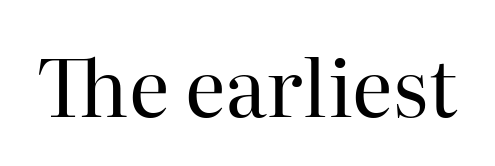
The image shows 79 px regular-weight serif type, upright; set normal letter spacing, not underlined; high stroke contrast and a medium x-height.
